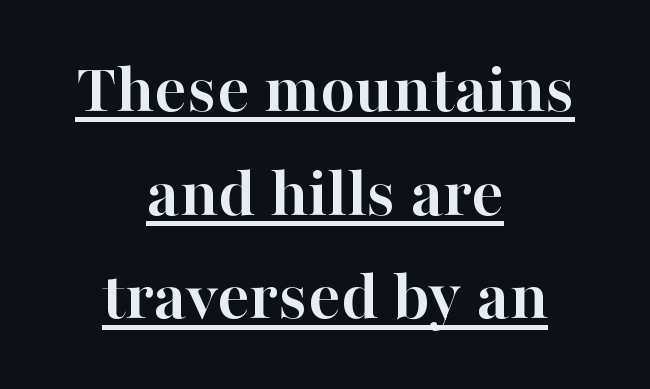
Q: Is the text bold? A: Yes.
Q: Is the text italic (slanted)? A: No, it is upright.
Q: Is the typeface a serif or a sans-serif typeface? A: Serif.
Q: Is the text underlined? A: Yes.
Q: How is the paragraph aligned? A: Centered.
Q: Is the spacing between letters normal or unusually wide? A: Normal.
Q: Is the spacing between lines tight, normal or loose? A: Normal.
Q: Width (condensed, normal, or wide)? A: Normal.
Q: Stroke contrast? A: High.
Q: x-height? A: Medium.
Q: Monospaced? A: No.
